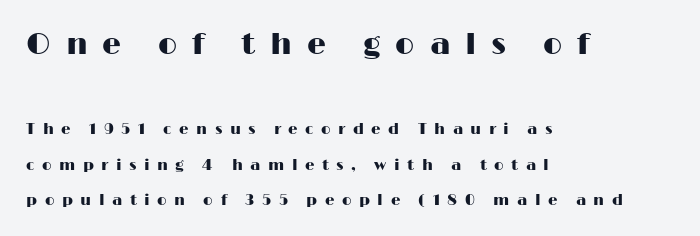
{"serif": "no", "italic": "no", "width": "wide", "stroke_contrast": "high", "x_height": "medium", "monospaced": "no", "underline": "no", "align": "left", "line_spacing": "loose", "line_spacing_ratio": 2.35, "letter_spacing": "wide", "letter_spacing_em": 0.5, "larger_block": "first", "size_ratio": 2.0, "glyph_px": 30}
